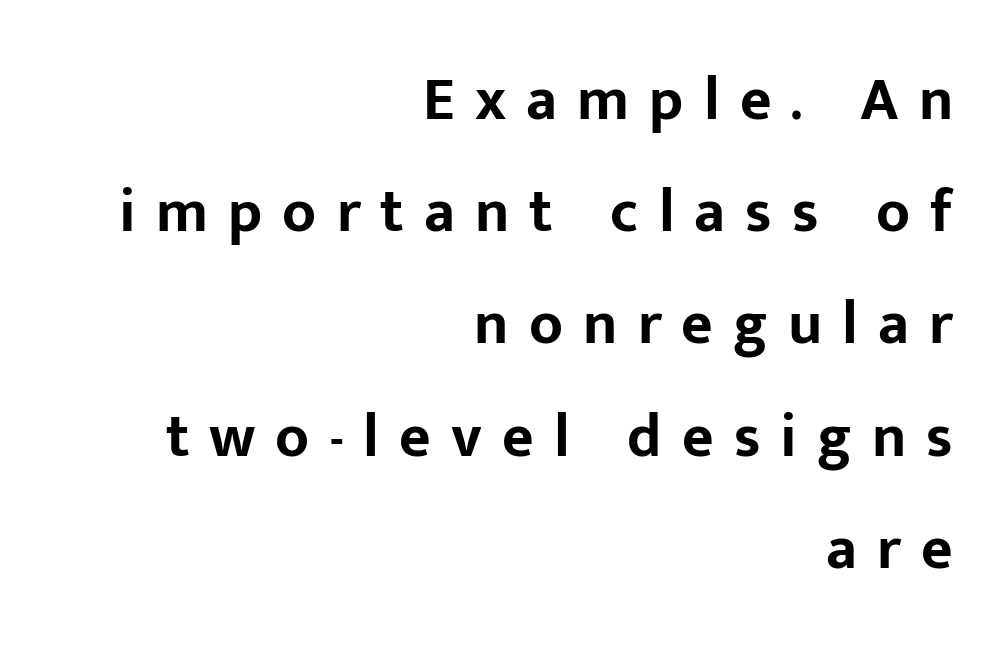
Q: Is the text bold? A: Yes.
Q: Is the text italic (slanted)? A: No, it is upright.
Q: Is the typeface a serif or a sans-serif typeface? A: Sans-serif.
Q: Is the text underlined? A: No.
Q: How is the paragraph aligned? A: Right-aligned.
Q: Is the spacing between letters normal or unusually wide? A: Unusually wide.
Q: Width (condensed, normal, or wide)? A: Normal.
Q: Stroke contrast? A: Low.
Q: x-height? A: Medium.
Q: Monospaced? A: No.
